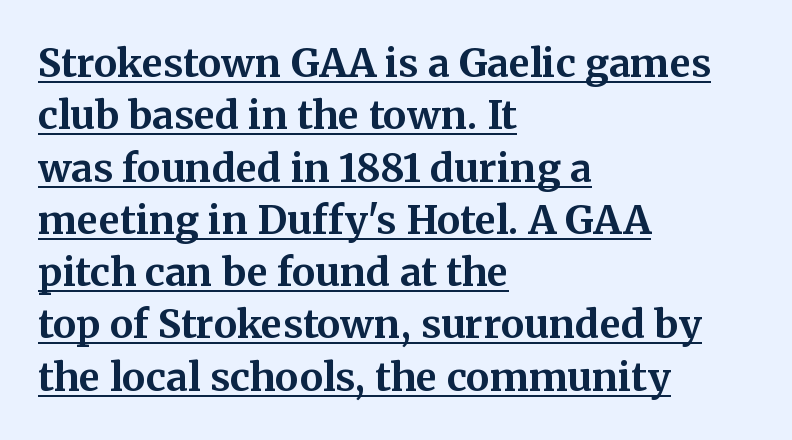
Compared with a centered layout, this one pins lines to the left instead. Do the characters align in a grid? No, the font is proportional. This is the regular roman posture of the typeface. Normally led — the rows are evenly, conventionally spaced.
